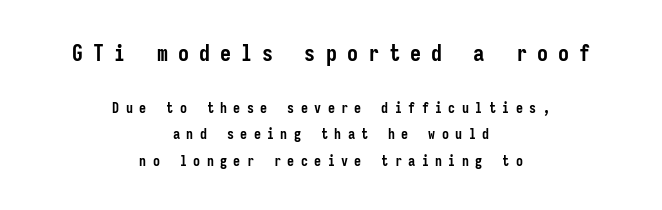
The text block is weighted toward neither margin, spreading evenly from the middle. Honestly, there is no underline to notice here at all. The sample has been set heavy, in full bold. Tall strokes in this sample are plumb rather than angled. Words appear elongated and porous because spacing is wide.
